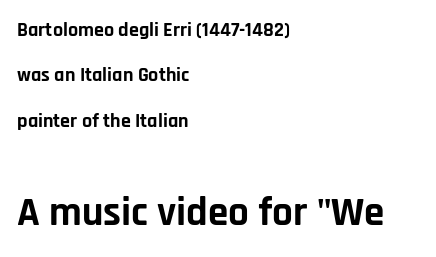
{"serif": "no", "italic": "no", "bold": "yes", "weight": "bold", "width": "normal", "stroke_contrast": "low", "x_height": "large", "monospaced": "no", "underline": "no", "align": "left", "line_spacing": "loose", "line_spacing_ratio": 2.27, "letter_spacing": "normal", "letter_spacing_em": 0.0, "larger_block": "second", "size_ratio": 2.05, "glyph_px": 41}
